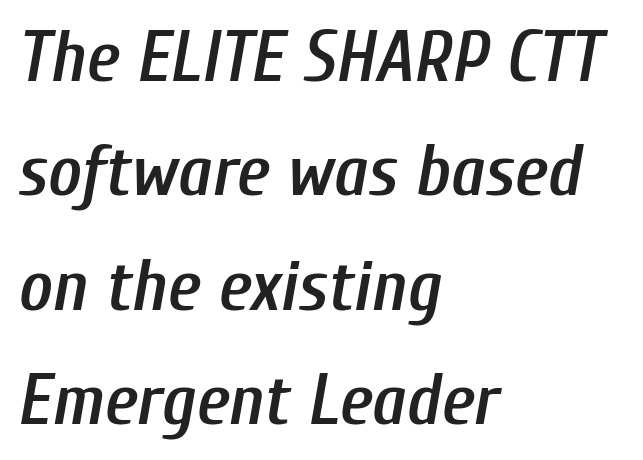
The image shows 72 px semibold, condensed type, italic (leaning right); set left-aligned, normal line spacing (1.59x), normal letter spacing, not underlined; low stroke contrast and a medium x-height.
